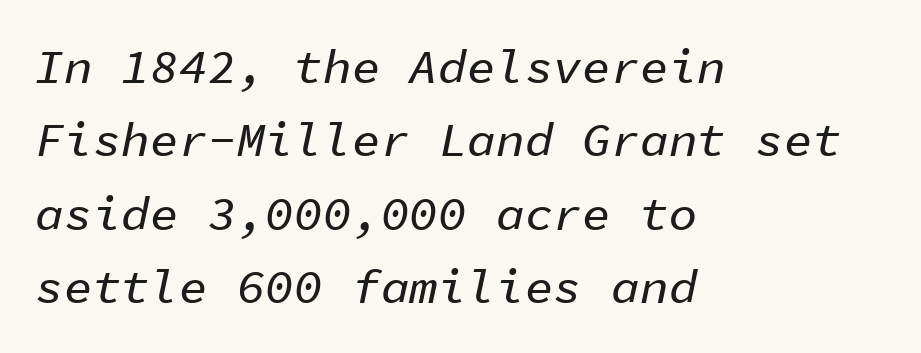
Q: Is the text italic (slanted)? A: Yes, it leans right by about 11 degrees.
Q: Is the text underlined? A: No.
Q: How is the paragraph aligned? A: Left-aligned.
Q: Is the spacing between letters normal or unusually wide? A: Normal.
Q: Is the spacing between lines tight, normal or loose? A: Normal.
Q: Width (condensed, normal, or wide)? A: Normal.
Q: Stroke contrast? A: Low.
Q: x-height? A: Medium.
Q: Monospaced? A: Yes.
